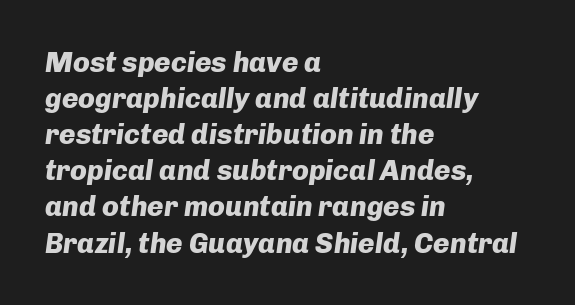
The image shows 28 px heavy type, italic (leaning right); set left-aligned, normal line spacing (1.29x), normal letter spacing, not underlined; low stroke contrast and a medium x-height.
